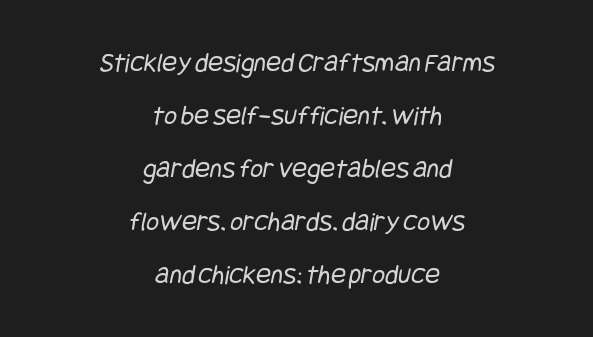
Q: Is the text bold? A: No.
Q: Is the typeface a serif or a sans-serif typeface? A: Sans-serif.
Q: Is the text underlined? A: No.
Q: How is the paragraph aligned? A: Centered.
Q: Is the spacing between letters normal or unusually wide? A: Normal.
Q: Width (condensed, normal, or wide)? A: Condensed.
Q: Stroke contrast? A: Low.
Q: x-height? A: Large.
